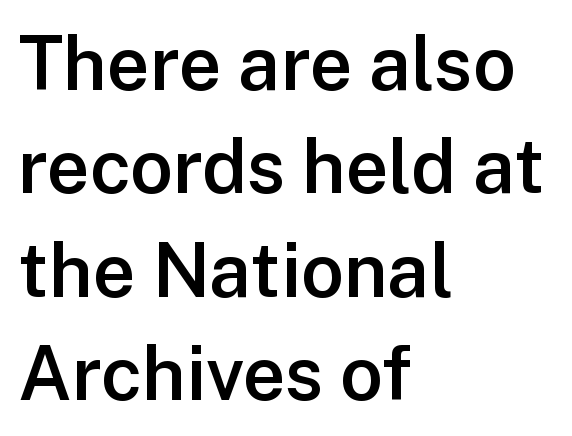
Q: Is the text bold? A: Semi-bold.
Q: Is the text italic (slanted)? A: No, it is upright.
Q: Is the typeface a serif or a sans-serif typeface? A: Sans-serif.
Q: Is the text underlined? A: No.
Q: How is the paragraph aligned? A: Left-aligned.
Q: Is the spacing between letters normal or unusually wide? A: Normal.
Q: Is the spacing between lines tight, normal or loose? A: Normal.
Q: Width (condensed, normal, or wide)? A: Normal.
Q: Stroke contrast? A: Low.
Q: x-height? A: Medium.
Q: Monospaced? A: No.
